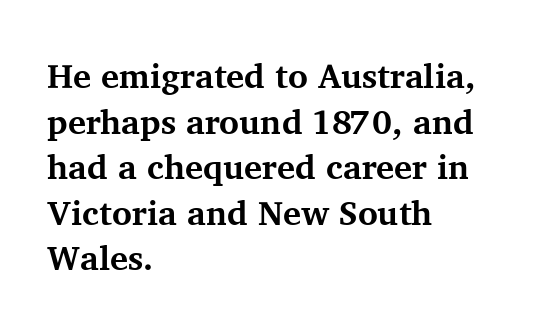
{"serif": "yes", "italic": "no", "bold": "yes", "weight": "bold", "width": "normal", "stroke_contrast": "medium", "x_height": "medium", "monospaced": "no", "underline": "no", "align": "left", "line_spacing": "normal", "line_spacing_ratio": 1.34, "letter_spacing": "normal", "letter_spacing_em": 0.0, "glyph_px": 34}
